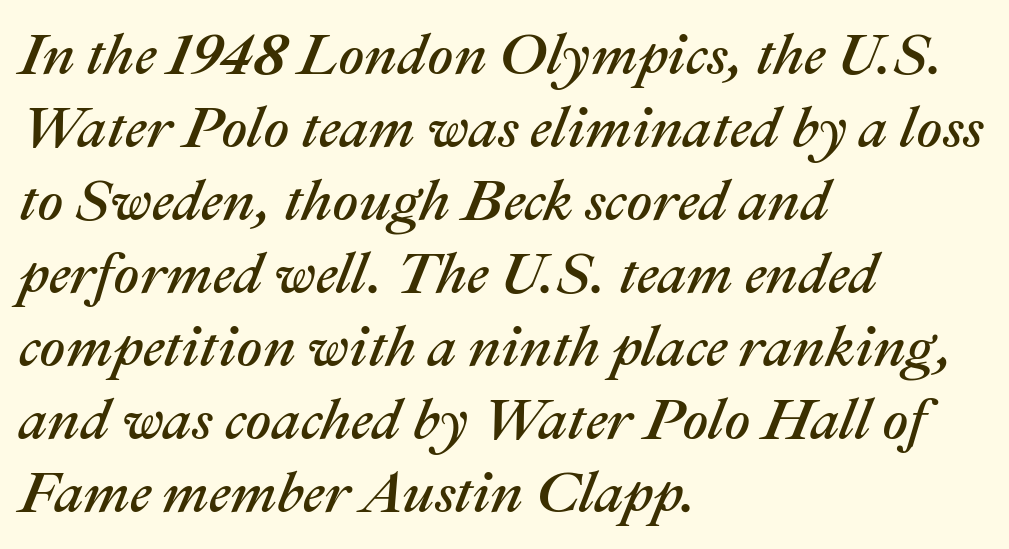
The text carries the slant typical of an italic or oblique font. Reading down the column, the eye jumps a familiar distance to each next line. Every row of glyphs begins at an identical x-position on the left. Here the designer chose a conventional face with non-uniform glyph widths. The specimen omits any rule beneath the text block's lines. Observe the ordinary spacing: letters are neighbours, not strangers.
